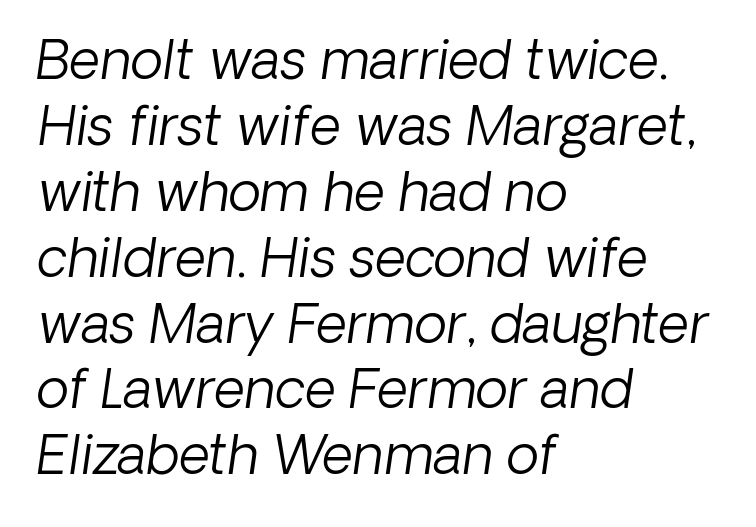
The image shows 54 px light sans-serif type; set left-aligned, line spacing 1.22x, normal letter spacing, not underlined; low stroke contrast and a medium x-height.
